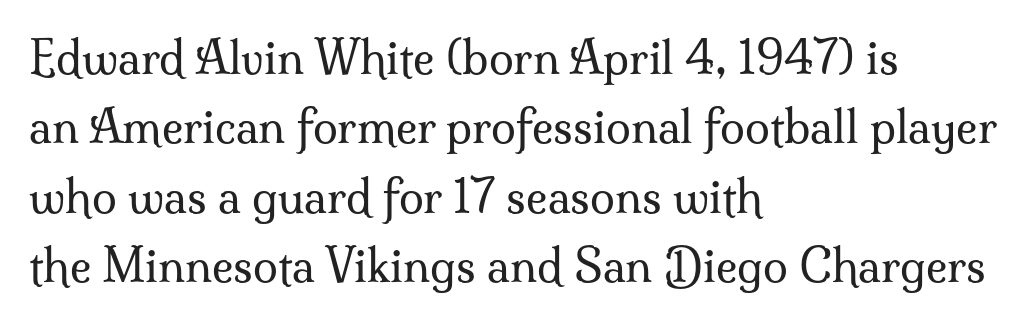
The image shows 45 px regular-weight serif type, upright; set left-aligned, normal line spacing (1.54x), normal letter spacing, not underlined; medium stroke contrast and a small x-height.
